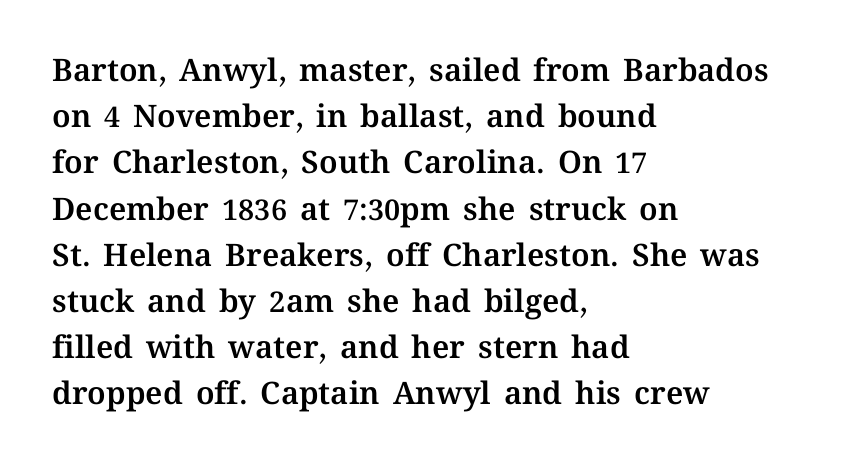
Lines of text with bare space underneath. All the whitespace from short lines collects on the right. The specimen reads as upright at a glance. You could call the tracking neutral — neither tight nor loose. Vertical spacing — default.
